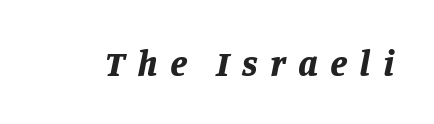
A full-strength bold gives these letters their thick strokes. The specimen omits any rule beneath the text block's lines. Is the type slanted? Yes — the strokes lean at a clear angle. Character widths vary here, with narrow letters taking less room than wide ones. Substantial extra tracking has been applied to these lines.
